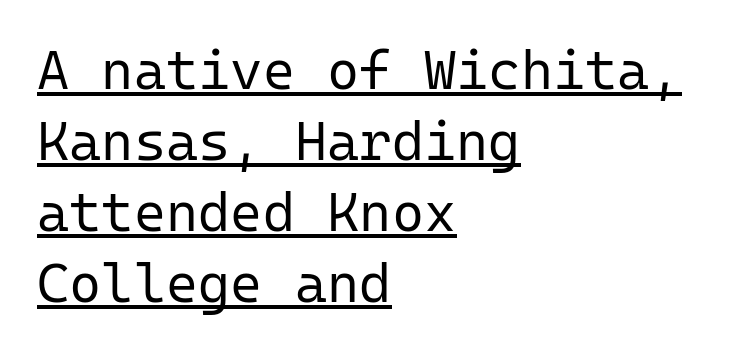
A typesetter would label this face a sans. A typesetter would mark this as roman, not italic. Typeset ragged right — the left edge is the straight one. Every character here occupies the same horizontal width, giving the sample a typewriter-like rhythm.
